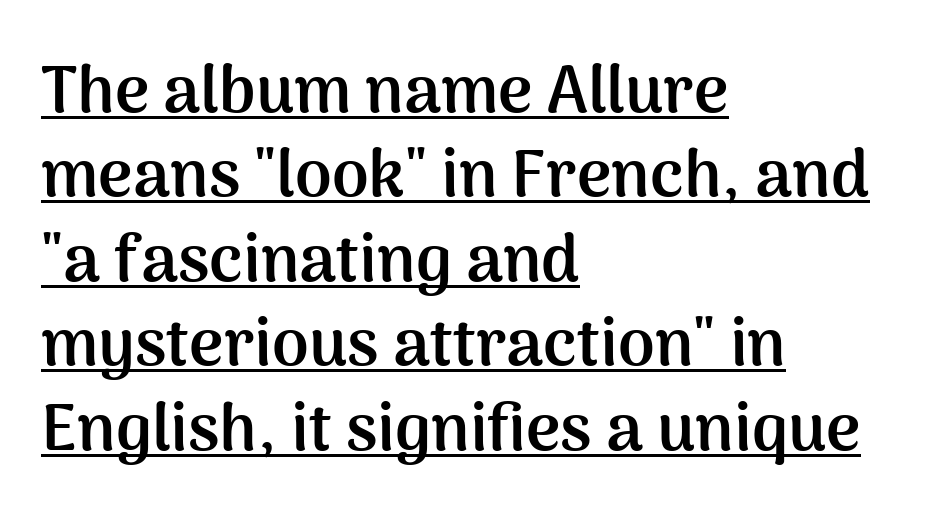
{"serif": "no", "italic": "no", "bold": "yes", "weight": "semibold", "width": "normal", "stroke_contrast": "medium", "x_height": "medium", "monospaced": "no", "underline": "yes", "align": "left", "line_spacing": "normal", "line_spacing_ratio": 1.28, "letter_spacing": "normal", "letter_spacing_em": 0.0, "glyph_px": 66}
